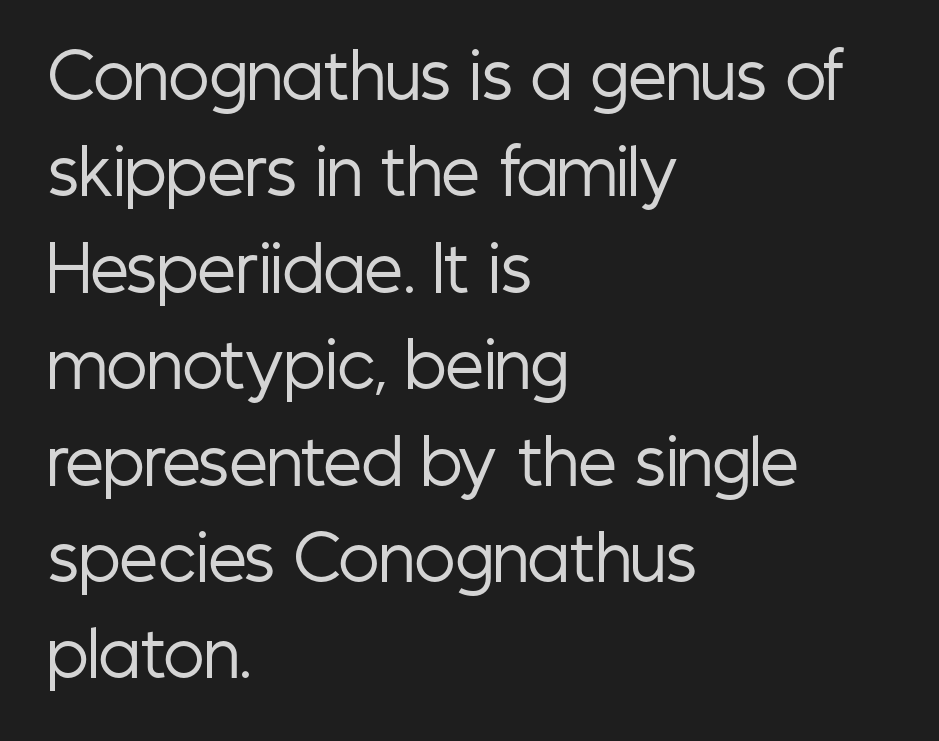
Q: Is the text bold? A: No.
Q: Is the text italic (slanted)? A: No, it is upright.
Q: Is the typeface a serif or a sans-serif typeface? A: Sans-serif.
Q: Is the text underlined? A: No.
Q: How is the paragraph aligned? A: Left-aligned.
Q: Is the spacing between letters normal or unusually wide? A: Normal.
Q: Is the spacing between lines tight, normal or loose? A: Normal.
Q: Width (condensed, normal, or wide)? A: Condensed.
Q: Stroke contrast? A: Low.
Q: x-height? A: Medium.
Q: Monospaced? A: No.
